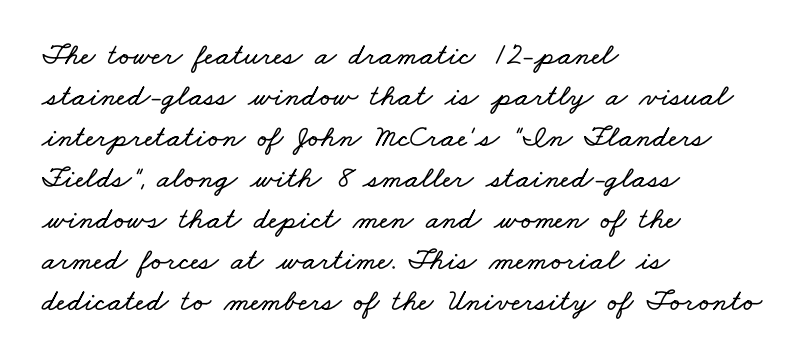
{"width": "wide", "stroke_contrast": "low", "x_height": "small", "monospaced": "no", "underline": "no", "align": "left", "line_spacing": "normal", "line_spacing_ratio": 1.32, "letter_spacing": "normal", "letter_spacing_em": 0.0, "glyph_px": 31}
